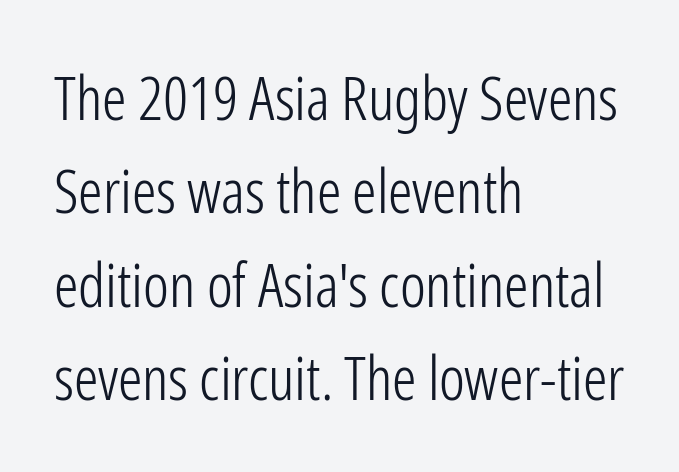
{"serif": "no", "italic": "no", "bold": "no", "weight": "light", "width": "condensed", "stroke_contrast": "low", "x_height": "medium", "monospaced": "no", "underline": "no", "align": "left", "line_spacing": "normal", "line_spacing_ratio": 1.53, "letter_spacing": "normal", "letter_spacing_em": 0.0, "glyph_px": 61}
